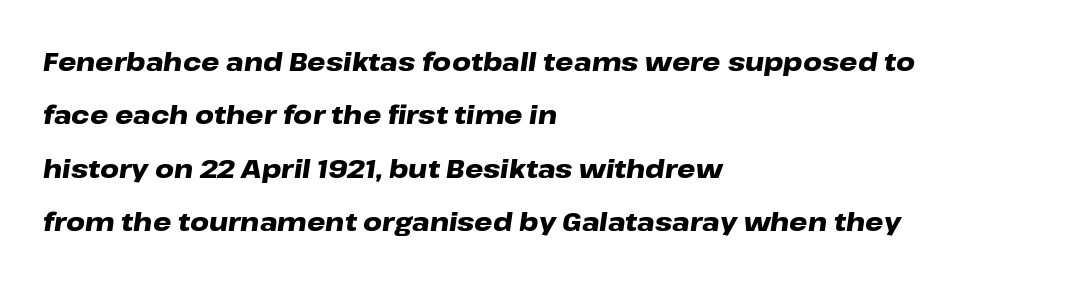
The tracking reads as untouched default to a designer's eye. Bare-footed words on every line. Regarding leading, the lines here are spaced well apart. The setting favours the left margin, as ordinary paragraphs usually do.
